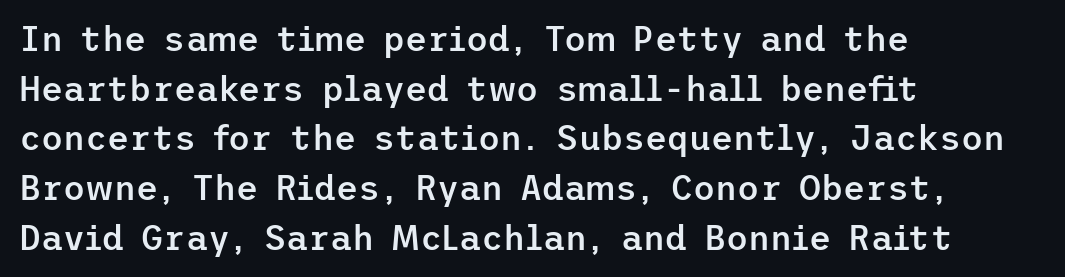
The letters carry no serifs — their stems end cleanly without finishing strokes. Line spacing here is normal. In terms of posture, this sample is upright. Each glyph is drawn with semibold strokes, heavier than normal yet not fully bold. Descenders are the only things crossing below the line.
